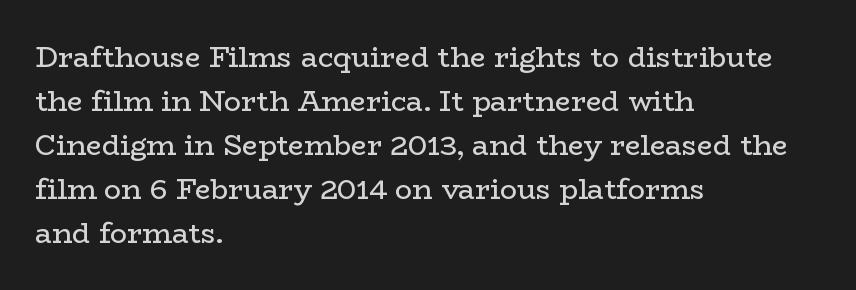
Q: Is the text bold? A: No.
Q: Is the text italic (slanted)? A: No, it is upright.
Q: Is the typeface a serif or a sans-serif typeface? A: Serif.
Q: Is the text underlined? A: No.
Q: How is the paragraph aligned? A: Left-aligned.
Q: Is the spacing between letters normal or unusually wide? A: Normal.
Q: Is the spacing between lines tight, normal or loose? A: Normal.
Q: Width (condensed, normal, or wide)? A: Wide.
Q: Stroke contrast? A: Low.
Q: x-height? A: Medium.
Q: Monospaced? A: No.
